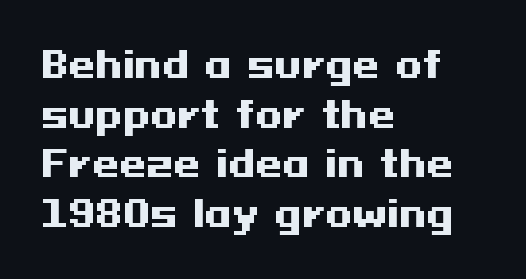
The image shows 35 px heavy, wide sans-serif type, upright; set left-aligned, normal line spacing (1.42x), normal letter spacing, not underlined; medium stroke contrast and a medium x-height.
